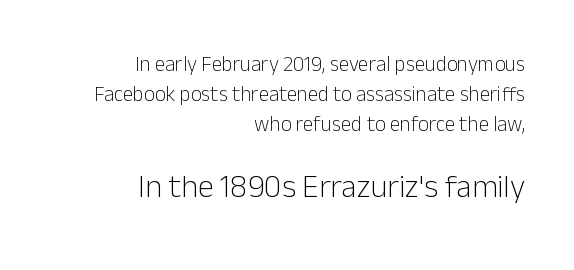
Q: Is the text bold? A: No.
Q: Is the text italic (slanted)? A: No, it is upright.
Q: Is the typeface a serif or a sans-serif typeface? A: Sans-serif.
Q: Is the text underlined? A: No.
Q: How is the paragraph aligned? A: Right-aligned.
Q: Is the spacing between letters normal or unusually wide? A: Normal.
Q: Is the spacing between lines tight, normal or loose? A: Normal.
Q: Which block of text is set in a larger size, the first (top) or the second (bottom)? A: The second (bottom) one.
Q: Width (condensed, normal, or wide)? A: Normal.
Q: Stroke contrast? A: Low.
Q: x-height? A: Medium.
Q: Monospaced? A: No.
